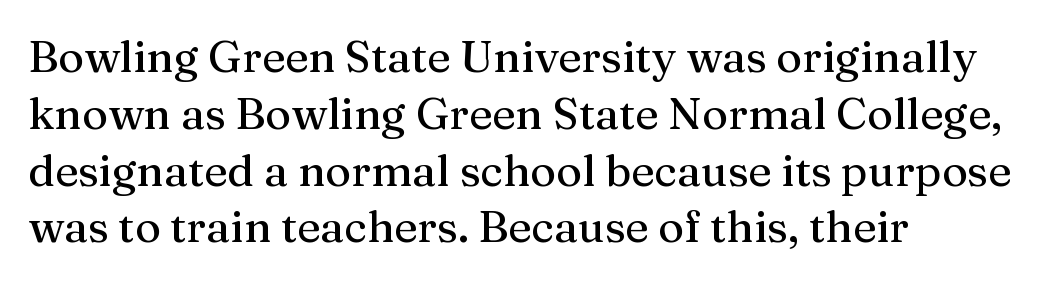
{"serif": "yes", "italic": "no", "width": "normal", "stroke_contrast": "medium", "x_height": "medium", "monospaced": "no", "underline": "no", "align": "left", "line_spacing": "normal", "line_spacing_ratio": 1.29, "letter_spacing": "normal", "letter_spacing_em": 0.0, "glyph_px": 44}
